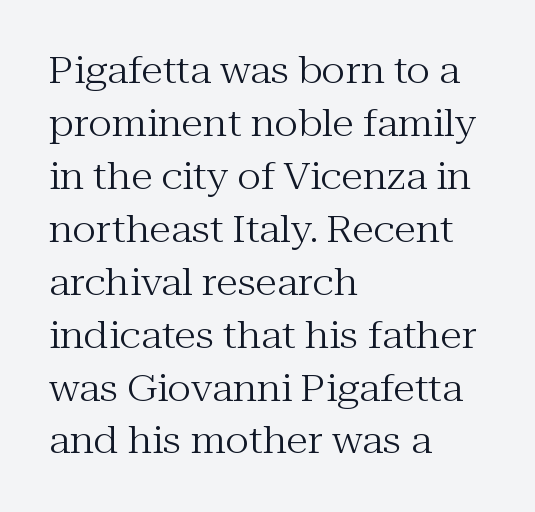
Stems and bowls with no extra thickness — not bold. Is this a sans? No — the strokes have serifs. Character widths vary here, with narrow letters taking less room than wide ones. This sample is left-justified, so line endings fall wherever the words run out. The passage shown has conventional tracking throughout. The designer left line spacing at the default.
